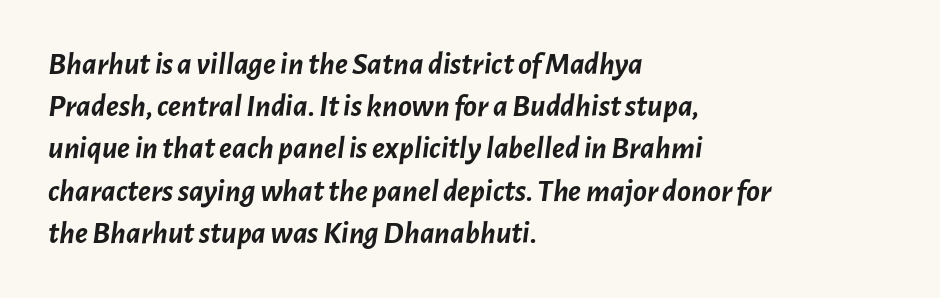
{"italic": "yes", "lean": "right", "slant_degrees": 7, "bold": "yes", "weight": "semibold", "width": "normal", "stroke_contrast": "low", "x_height": "medium", "monospaced": "no", "underline": "no", "align": "left", "line_spacing": "normal", "line_spacing_ratio": 1.32, "letter_spacing": "normal", "letter_spacing_em": 0.0, "glyph_px": 32}
